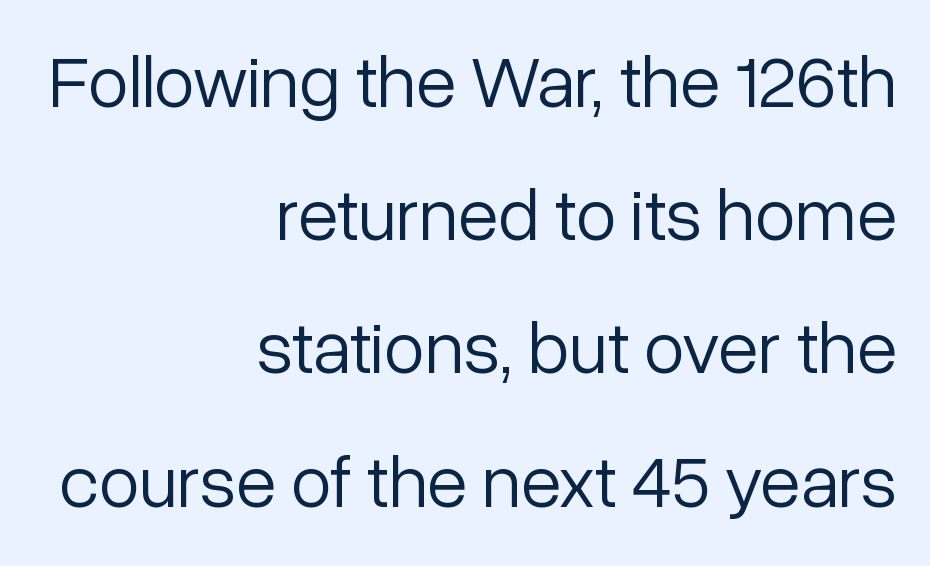
{"serif": "no", "italic": "no", "bold": "no", "weight": "light", "width": "normal", "stroke_contrast": "low", "x_height": "medium", "monospaced": "no", "underline": "no", "align": "right", "line_spacing_ratio": 1.8, "letter_spacing": "normal", "letter_spacing_em": 0.0, "glyph_px": 74}
